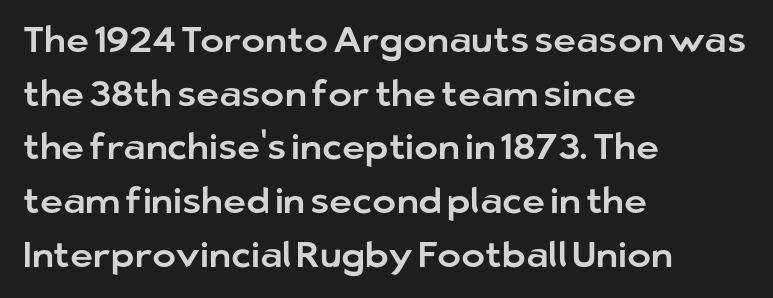
Q: Is the text italic (slanted)? A: No, it is upright.
Q: Is the typeface a serif or a sans-serif typeface? A: Sans-serif.
Q: Is the text underlined? A: No.
Q: How is the paragraph aligned? A: Left-aligned.
Q: Is the spacing between letters normal or unusually wide? A: Normal.
Q: Is the spacing between lines tight, normal or loose? A: Normal.
Q: Width (condensed, normal, or wide)? A: Normal.
Q: Stroke contrast? A: Low.
Q: x-height? A: Medium.
Q: Monospaced? A: No.
